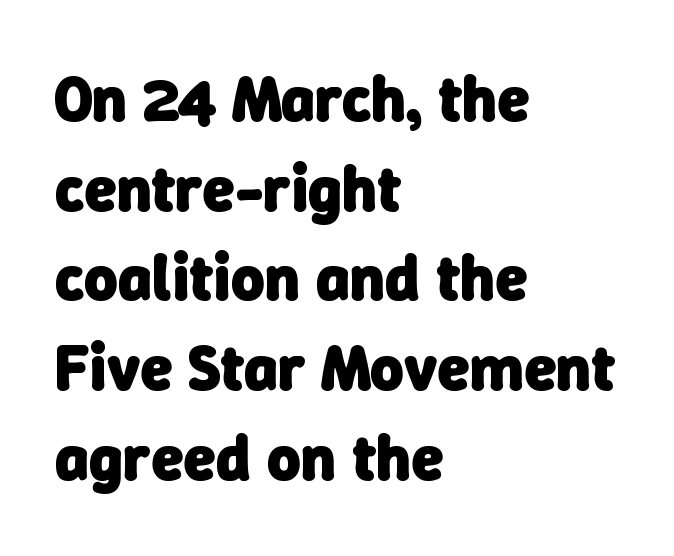
Q: Is the text bold? A: Yes.
Q: Is the typeface a serif or a sans-serif typeface? A: Sans-serif.
Q: Is the text underlined? A: No.
Q: How is the paragraph aligned? A: Left-aligned.
Q: Is the spacing between letters normal or unusually wide? A: Normal.
Q: Is the spacing between lines tight, normal or loose? A: Normal.
Q: Width (condensed, normal, or wide)? A: Normal.
Q: Stroke contrast? A: Low.
Q: x-height? A: Medium.
Q: Monospaced? A: No.
